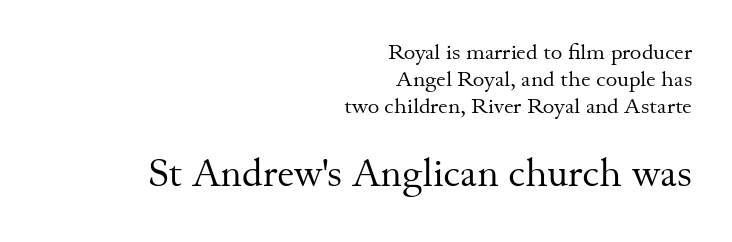
The image shows 39 px regular-weight serif type, upright; set right-aligned, line spacing 1.22x, normal letter spacing, not underlined; the second (bottom) block is 1.77x larger; medium stroke contrast and a small x-height.
